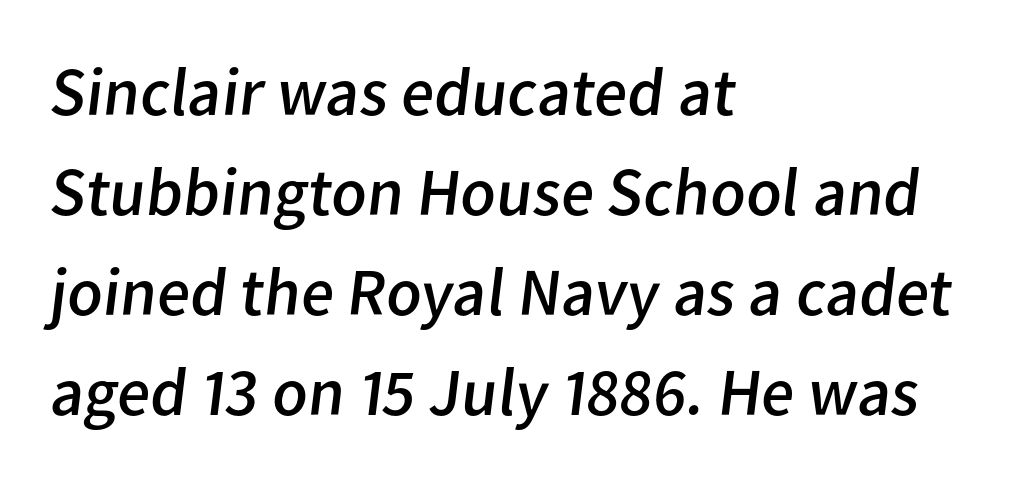
The image shows 68 px regular-weight sans-serif type; set left-aligned, normal line spacing (1.47x), normal letter spacing, not underlined; low stroke contrast and a medium x-height.
